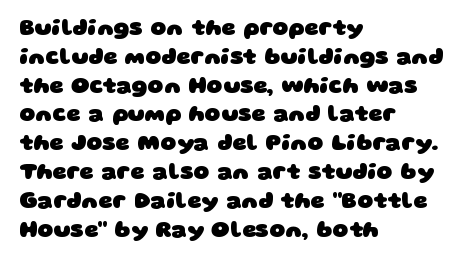
{"bold": "yes", "underline": "no", "align": "left", "line_spacing": "normal", "line_spacing_ratio": 1.31, "letter_spacing": "normal", "letter_spacing_em": 0.0, "glyph_px": 22}
